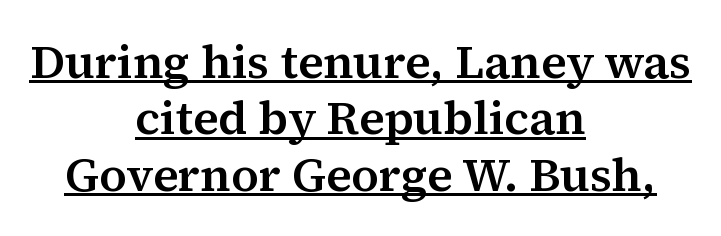
The lines in this sample share a center point and differ in where they start and stop. Unlike italic type, these characters show no tilt at all. The font family rendered here belongs to the serif group. The sample's only ornament is a line tracing under the words.
